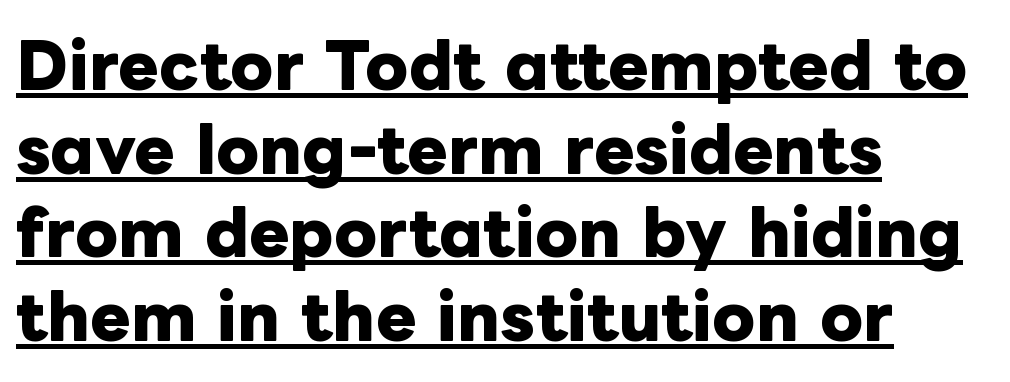
Q: Is the text bold? A: Yes.
Q: Is the text italic (slanted)? A: No, it is upright.
Q: Is the text underlined? A: Yes.
Q: How is the paragraph aligned? A: Left-aligned.
Q: Is the spacing between letters normal or unusually wide? A: Normal.
Q: Is the spacing between lines tight, normal or loose? A: Normal.
Q: Width (condensed, normal, or wide)? A: Normal.
Q: Stroke contrast? A: Low.
Q: x-height? A: Medium.
Q: Monospaced? A: No.
